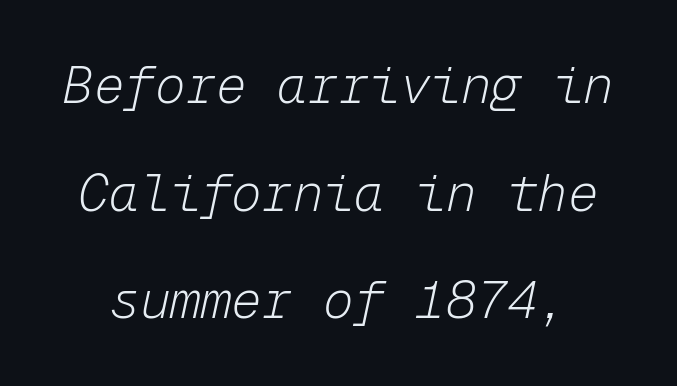
{"italic": "yes", "lean": "right", "slant_degrees": 12, "bold": "no", "weight": "light", "width": "normal", "stroke_contrast": "low", "x_height": "medium", "monospaced": "yes", "underline": "no", "line_spacing": "loose", "line_spacing_ratio": 2.11, "letter_spacing": "normal", "letter_spacing_em": 0.0, "glyph_px": 51}
